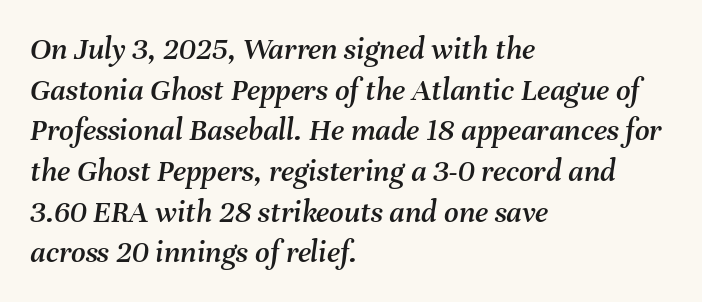
The image shows 32 px text type, italic (leaning right); set left-aligned, normal line spacing (1.27x), normal letter spacing, not underlined; medium stroke contrast and a medium x-height.
